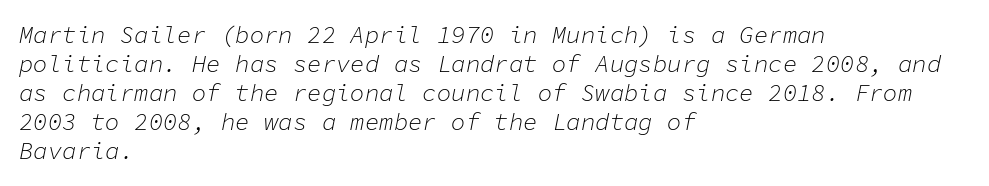
{"italic": "yes", "lean": "right", "slant_degrees": 11, "bold": "no", "underline": "no", "align": "left", "line_spacing_ratio": 1.21, "letter_spacing": "normal", "letter_spacing_em": 0.0, "glyph_px": 24}
